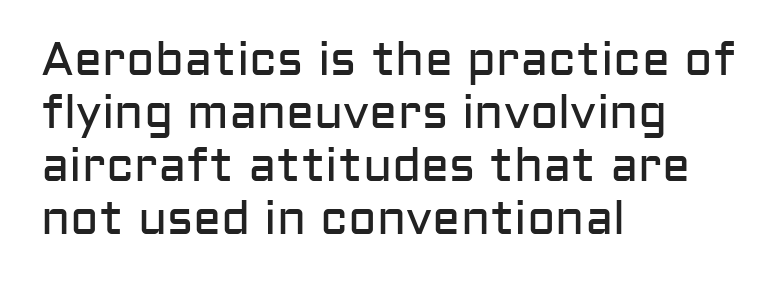
Q: Is the text bold? A: No.
Q: Is the text italic (slanted)? A: No, it is upright.
Q: Is the typeface a serif or a sans-serif typeface? A: Sans-serif.
Q: Is the text underlined? A: No.
Q: How is the paragraph aligned? A: Left-aligned.
Q: Is the spacing between letters normal or unusually wide? A: Normal.
Q: Is the spacing between lines tight, normal or loose? A: Tight.
Q: Width (condensed, normal, or wide)? A: Normal.
Q: Stroke contrast? A: Low.
Q: x-height? A: Medium.
Q: Monospaced? A: No.
